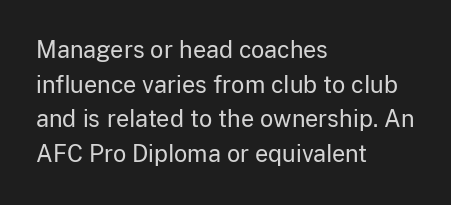
{"italic": "no", "bold": "no", "underline": "no", "align": "left", "line_spacing": "normal", "line_spacing_ratio": 1.51, "letter_spacing": "normal", "letter_spacing_em": 0.0, "glyph_px": 23}
